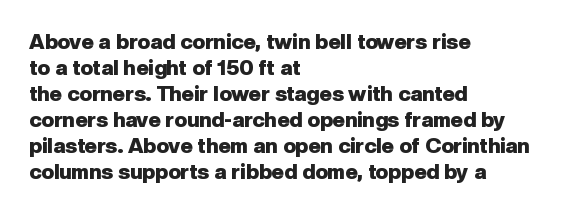
Q: Is the text bold? A: Yes.
Q: Is the text italic (slanted)? A: No, it is upright.
Q: Is the text underlined? A: No.
Q: How is the paragraph aligned? A: Left-aligned.
Q: Is the spacing between letters normal or unusually wide? A: Normal.
